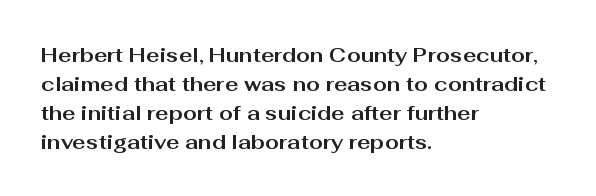
Style check: upright. The block of text has a typical density, with ordinary space between rows. The words here are not underlined. The paragraph shown leans on its left margin. The gaps between neighbouring characters are ordinary and unremarkable.
